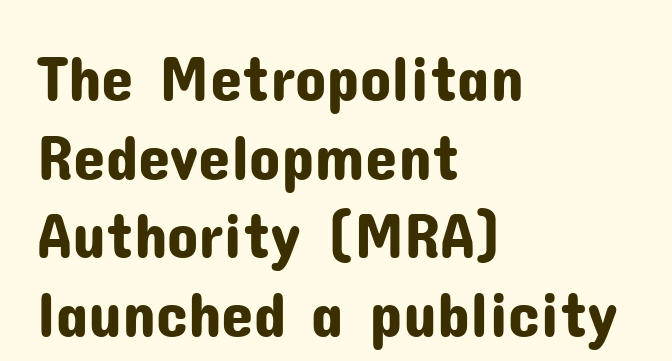
The image shows 65 px sans-serif type, upright; set left-aligned, line spacing 1.21x, normal letter spacing, not underlined; low stroke contrast and a medium x-height.
